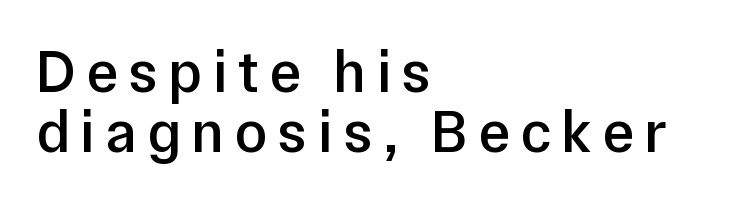
The image shows 60 px semibold sans-serif type, upright; set left-aligned, tight line spacing (1.0x), not underlined; low stroke contrast and a medium x-height.
